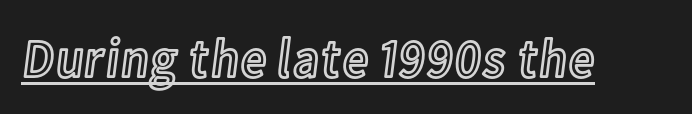
The image shows 56 px condensed type; set normal letter spacing, underlined; a medium x-height.
